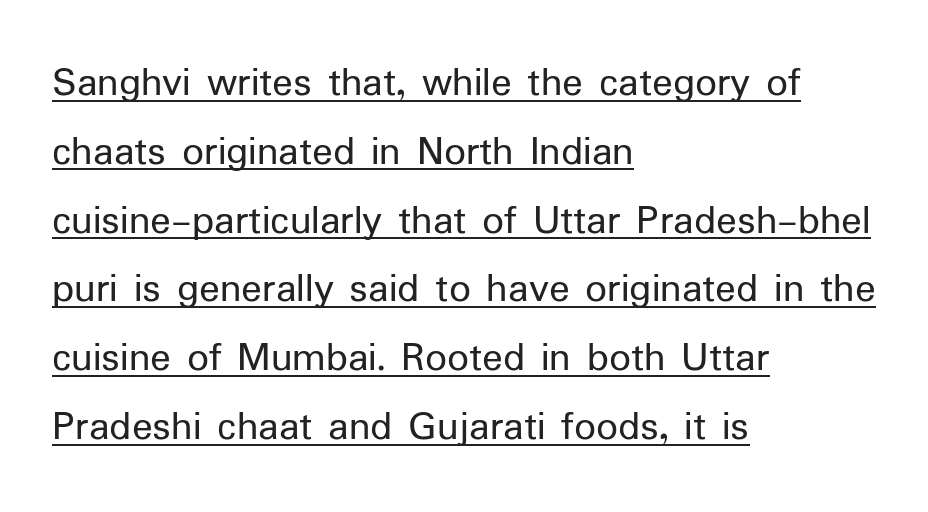
Q: Is the text bold? A: No.
Q: Is the text italic (slanted)? A: No, it is upright.
Q: Is the typeface a serif or a sans-serif typeface? A: Sans-serif.
Q: Is the text underlined? A: Yes.
Q: How is the paragraph aligned? A: Left-aligned.
Q: Is the spacing between letters normal or unusually wide? A: Normal.
Q: Is the spacing between lines tight, normal or loose? A: Normal.
Q: Width (condensed, normal, or wide)? A: Normal.
Q: Stroke contrast? A: Low.
Q: x-height? A: Medium.
Q: Monospaced? A: No.
